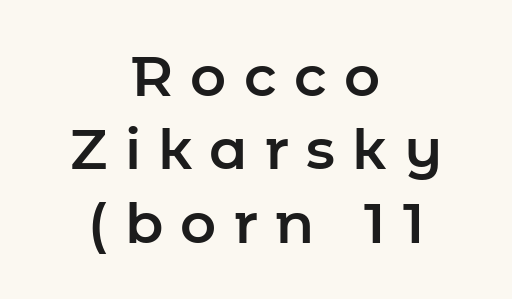
Letters rest on an invisible, unmarked baseline. The rendering uses a moderate line-height, typical for paragraphs. The lettering stays uniformly vertical, giving the passage a roman look. The font family rendered here belongs to the sans-serif group. The text block is weighted toward neither margin, spreading evenly from the middle.
